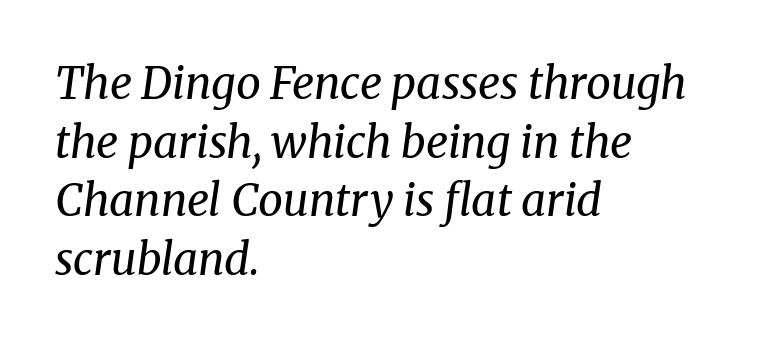
{"serif": "yes", "italic": "yes", "lean": "right", "slant_degrees": 8, "bold": "no", "weight": "regular", "width": "normal", "stroke_contrast": "medium", "x_height": "medium", "monospaced": "no", "underline": "no", "align": "left", "line_spacing": "normal", "line_spacing_ratio": 1.33, "letter_spacing": "normal", "letter_spacing_em": 0.0, "glyph_px": 44}
